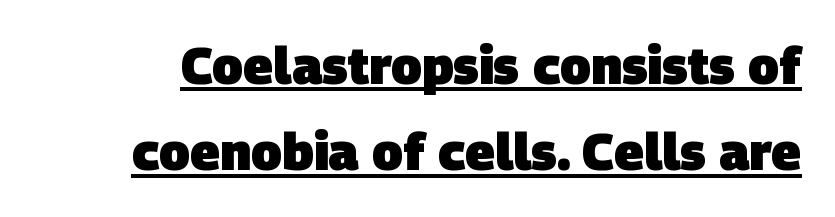
Compared with undecorated copy, this sample adds a rule below the words. No extra tracking has been applied to these lines. Typesetter's note: full bold, strokes at maximum text heaviness. Does the type have serifs? No, each stem ends abruptly. In terms of leading, this rendering sits right in the middle.
